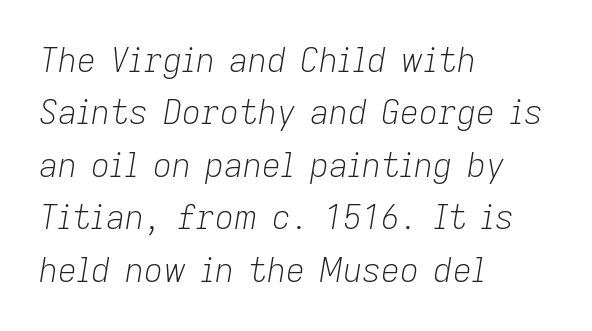
The image shows 33 px light type, italic (leaning right); set left-aligned, normal line spacing (1.59x), normal letter spacing, not underlined; low stroke contrast and a medium x-height.
